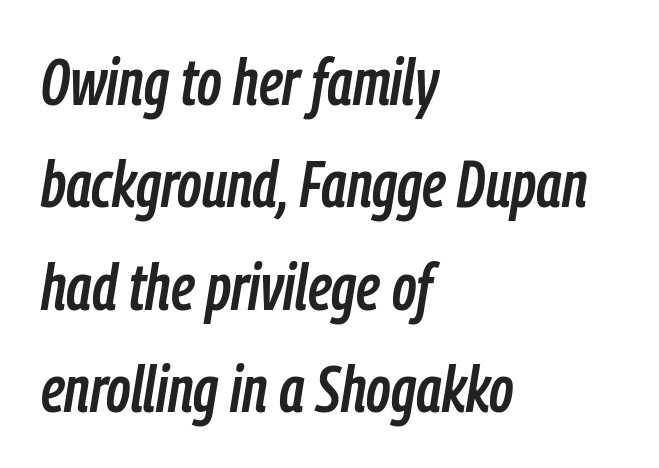
If you measured baseline to baseline, you'd find a middling distance. Short and long lines alike share a common starting point at left. Letter spacing: default. The letters advance in unequal steps, a hallmark of proportional type.
